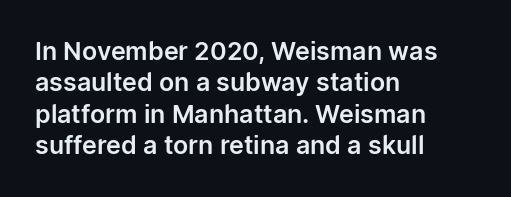
The image shows 25 px text type, upright; set left-aligned, normal line spacing (1.26x), normal letter spacing, not underlined.
